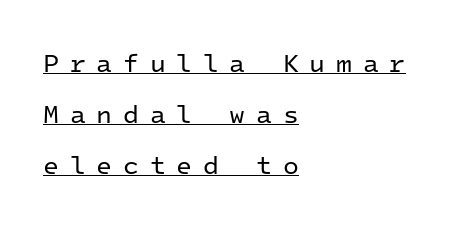
Q: Is the text bold? A: No.
Q: Is the text italic (slanted)? A: No, it is upright.
Q: Is the text underlined? A: Yes.
Q: How is the paragraph aligned? A: Left-aligned.
Q: Is the spacing between letters normal or unusually wide? A: Unusually wide.
Q: Is the spacing between lines tight, normal or loose? A: Loose.
